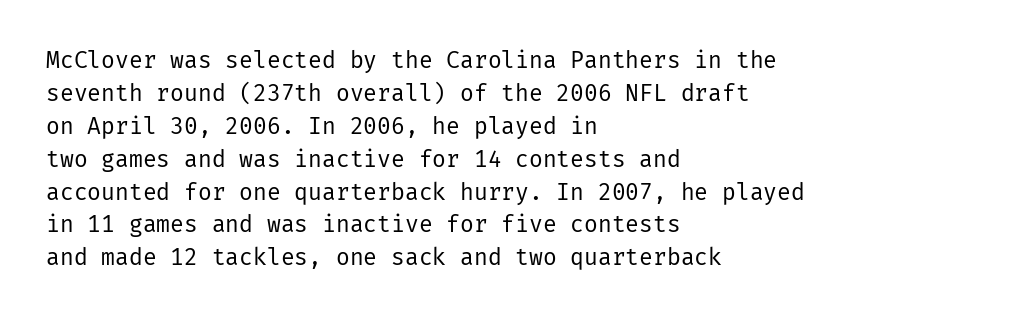
{"italic": "no", "bold": "no", "underline": "no", "align": "left", "line_spacing": "normal", "line_spacing_ratio": 1.43, "letter_spacing": "normal", "letter_spacing_em": 0.0, "glyph_px": 23}
